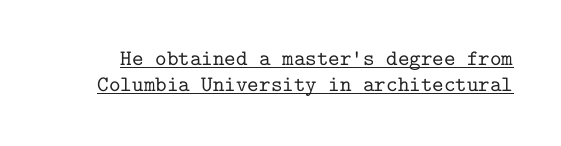
Q: Is the text italic (slanted)? A: No, it is upright.
Q: Is the text underlined? A: Yes.
Q: Is the spacing between letters normal or unusually wide? A: Normal.
